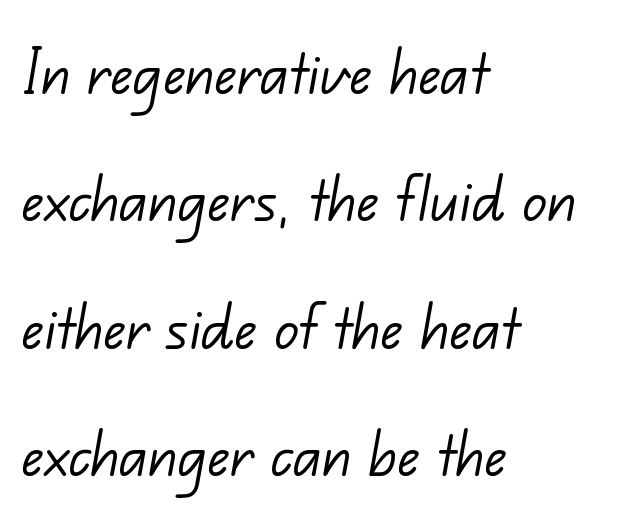
Is the block centered? No — it sits flush against the left margin. The letters carry no serifs — their stems end cleanly without finishing strokes. The rendering uses natural spacing where letterforms have individual widths. Nobody drew a line under any word here. The characters are drawn with everyday or finer stroke widths.
